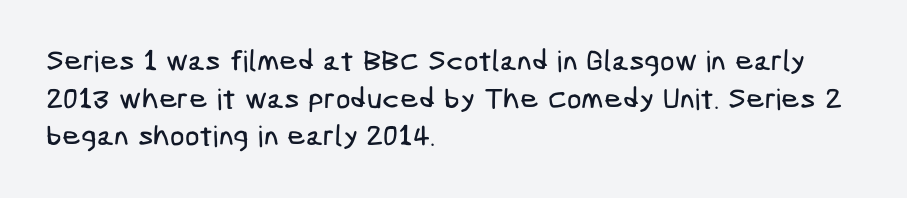
The typeface chosen for these lines omits serifs. The line-height multiplier appears to be the usual default. Check under the words: just untouched page. The rendering keeps characters at their native spacing. Where is the straight margin? On the left.
